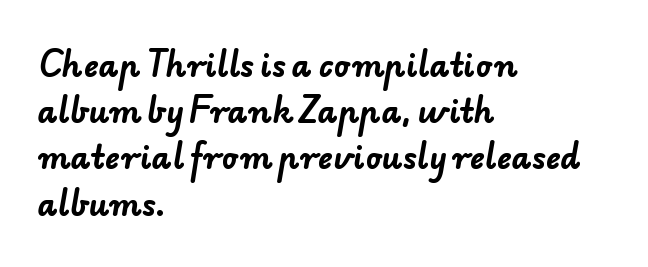
{"serif": "no", "bold": "yes", "weight": "bold", "width": "normal", "stroke_contrast": "low", "x_height": "small", "monospaced": "no", "underline": "no", "align": "left", "line_spacing": "normal", "line_spacing_ratio": 1.49, "letter_spacing": "normal", "letter_spacing_em": 0.0, "glyph_px": 31}
